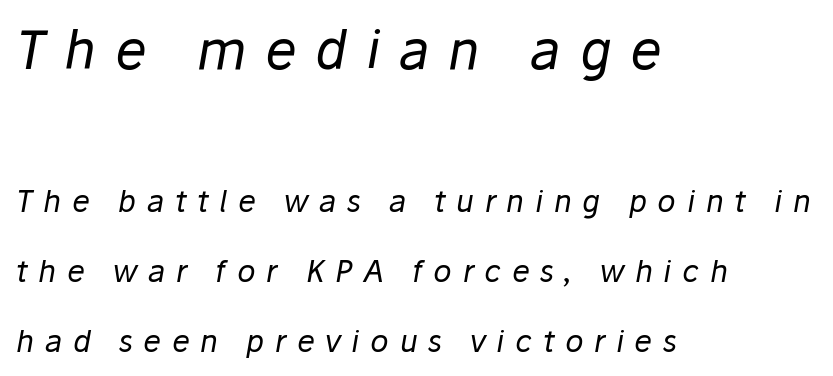
Look at the tracking — it's clearly loosened, letters drifting apart. Of the two passages, the one on top uses the larger point size. The passage is arranged the way most books set body copy — flush left. Here the designer chose a conventional face with non-uniform glyph widths. Decoration check: the copy has no underline. Summary of vertical rhythm: relaxed, with wide interline spacing.
